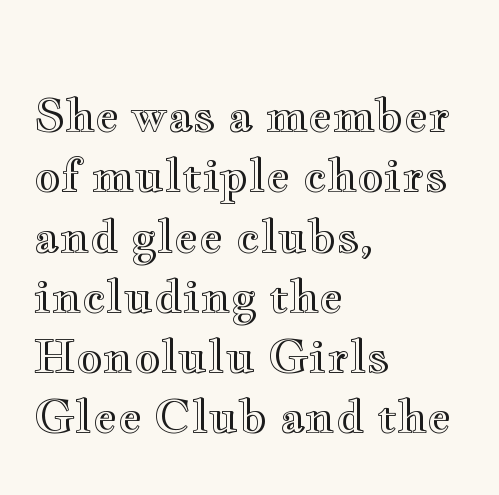
The image shows 46 px wide type, upright; set left-aligned, normal line spacing (1.31x), normal letter spacing, not underlined; a small x-height.
